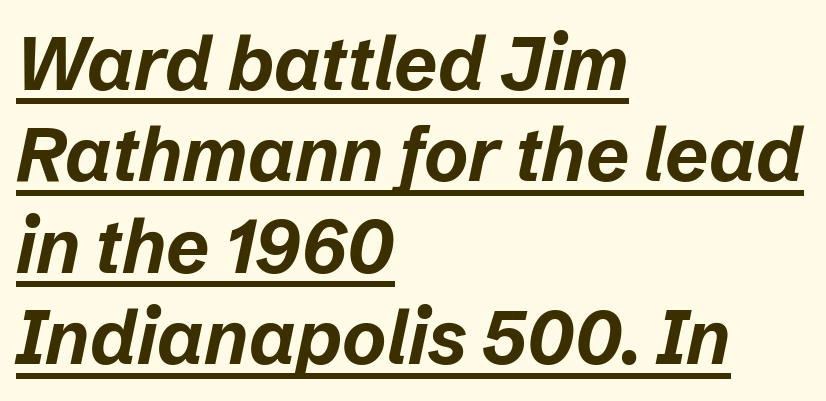
Standard letterfit; no display-style spreading of the glyphs. Italic? Definitely — the glyphs are oblique. The lines in this sample share a left origin and differ only in where they stop. Glance below the letters and you will spot a drawn line. Emphasis by weight is at full strength: bold. Do the characters align in a grid? No, the font is proportional.
